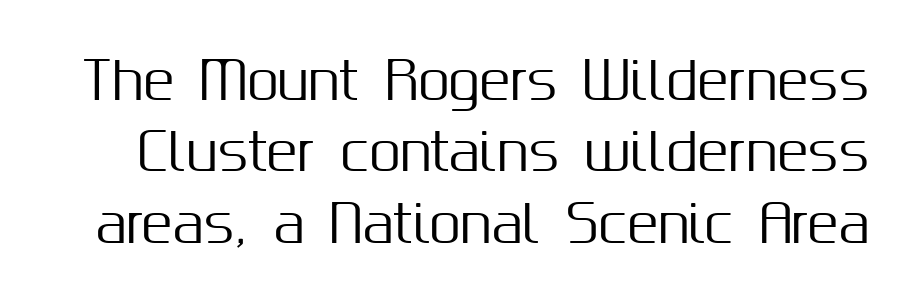
Q: Is the text italic (slanted)? A: No, it is upright.
Q: Is the typeface a serif or a sans-serif typeface? A: Sans-serif.
Q: Is the text underlined? A: No.
Q: Is the spacing between letters normal or unusually wide? A: Normal.
Q: Is the spacing between lines tight, normal or loose? A: Normal.
Q: Width (condensed, normal, or wide)? A: Normal.
Q: Stroke contrast? A: Medium.
Q: x-height? A: Medium.
Q: Monospaced? A: No.
